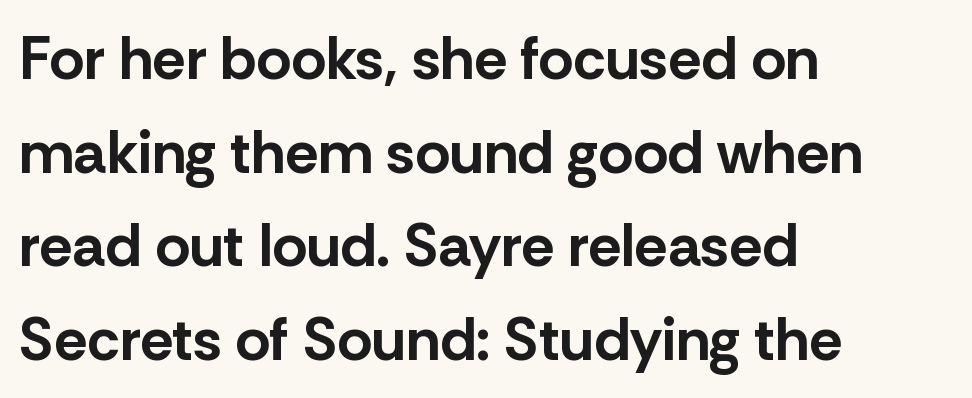
The image shows 60 px bold sans-serif type, upright; set left-aligned, normal line spacing (1.56x), normal letter spacing, not underlined; low stroke contrast and a medium x-height.
